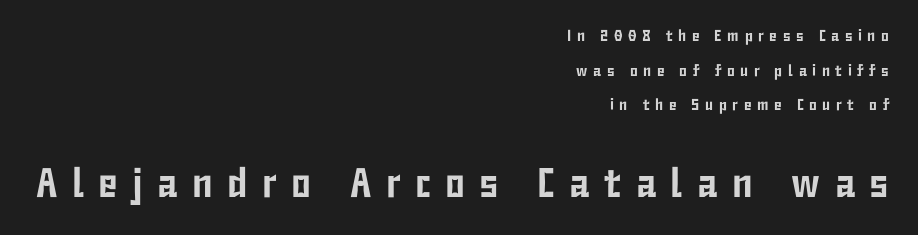
The image shows 41 px condensed sans-serif type, upright; set right-aligned, loose line spacing (2.17x), unusually wide letter spacing (+0.35 em), not underlined; the second (bottom) block is 2.56x larger; low stroke contrast and a medium x-height.
